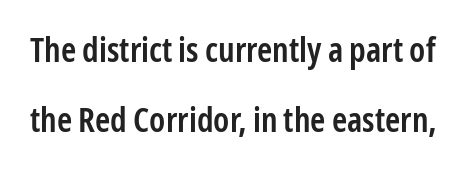
Ordinary non-slanted type is in use. No extra tracking has been applied to these lines. Each letter keeps its own natural width here, so spacing adapts to shape. Stroke thickness is moderately raised; the sample reads as semibold. Serif or sans? Sans — the stroke terminals are bare. If you measured baseline to baseline, you'd find a long distance.
